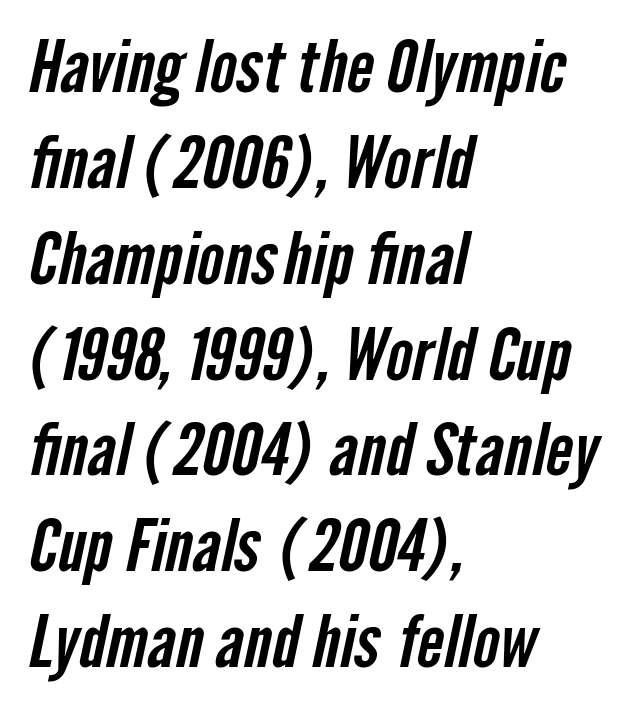
Q: Is the typeface a serif or a sans-serif typeface? A: Sans-serif.
Q: Is the text underlined? A: No.
Q: How is the paragraph aligned? A: Left-aligned.
Q: Is the spacing between letters normal or unusually wide? A: Normal.
Q: Is the spacing between lines tight, normal or loose? A: Normal.
Q: Width (condensed, normal, or wide)? A: Condensed.
Q: Stroke contrast? A: Low.
Q: x-height? A: Medium.
Q: Monospaced? A: No.
